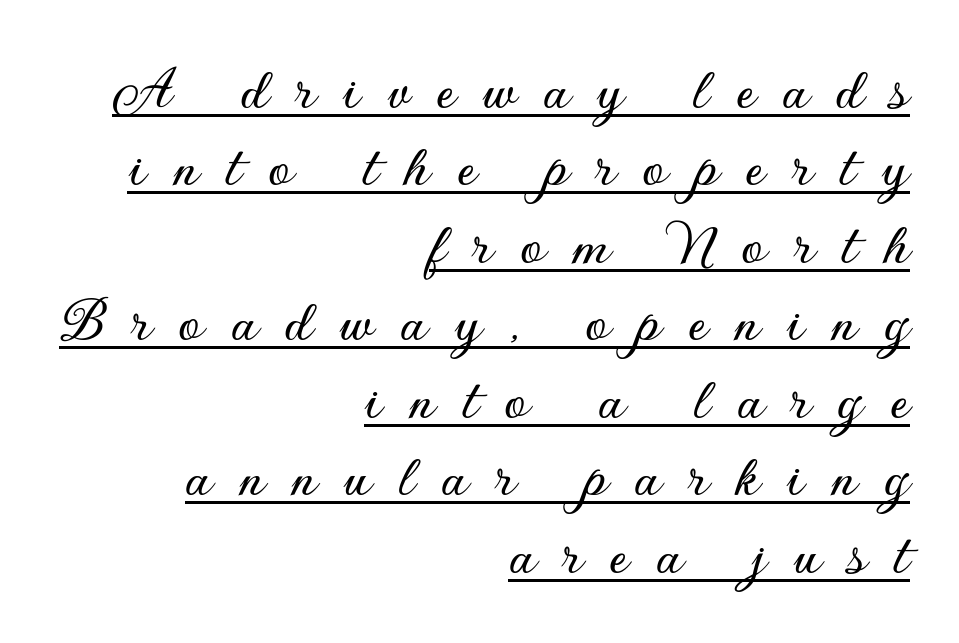
A student would call this right alignment; a typographer would say flush right, rag left. Looks like someone drew a line under every word here. Spacing between characters has been opened up far beyond the box default. Do the characters align in a grid? No, the font is proportional. Grotesque or geometric, the face here clearly has no serifs.
